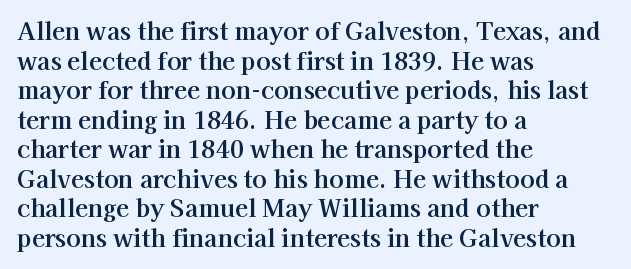
The image shows 24 px text type, upright; set left-aligned, line spacing 1.23x, normal letter spacing, not underlined.
